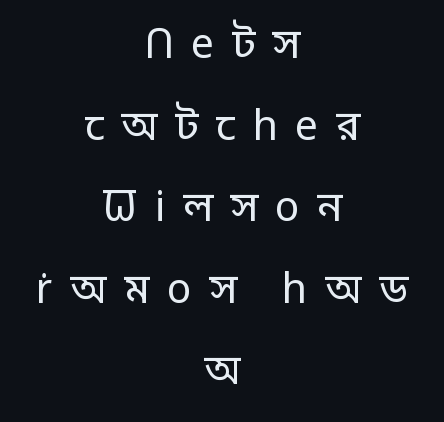
This sample has the flowing, uneven cadence of proportional lettering. Visually the block forms a symmetrical silhouette, jagged on both flanks. Characters remain perfectly vertical along every line. The designer went with a sans here, leaving each stem footless. Rule under the text: the space is simply empty.
